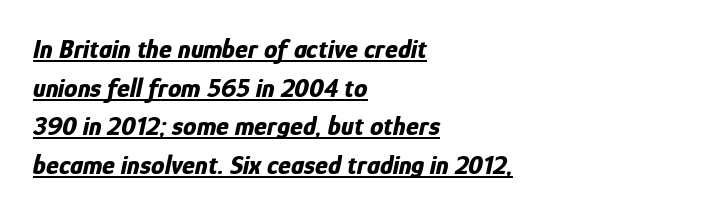
The image shows 27 px bold type, italic (leaning right); set left-aligned, normal line spacing (1.43x), normal letter spacing, underlined.
